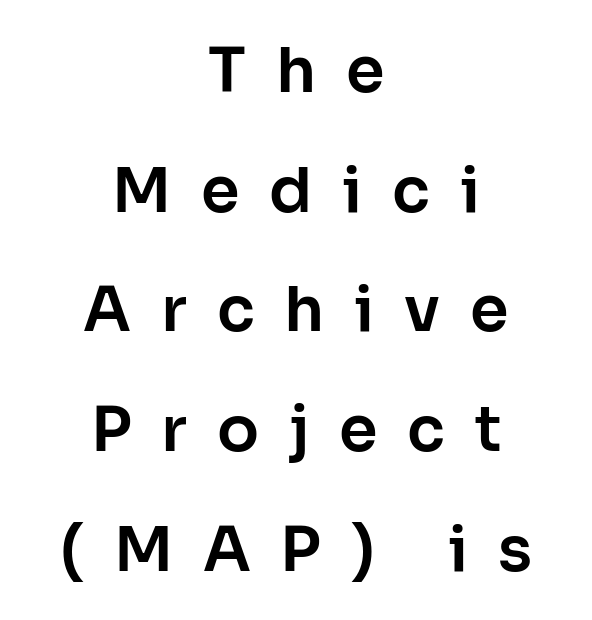
Q: Is the text italic (slanted)? A: No, it is upright.
Q: Is the typeface a serif or a sans-serif typeface? A: Sans-serif.
Q: Is the text underlined? A: No.
Q: How is the paragraph aligned? A: Centered.
Q: Is the spacing between letters normal or unusually wide? A: Unusually wide.
Q: Is the spacing between lines tight, normal or loose? A: Loose.
Q: Width (condensed, normal, or wide)? A: Normal.
Q: Stroke contrast? A: Low.
Q: x-height? A: Medium.
Q: Monospaced? A: No.
